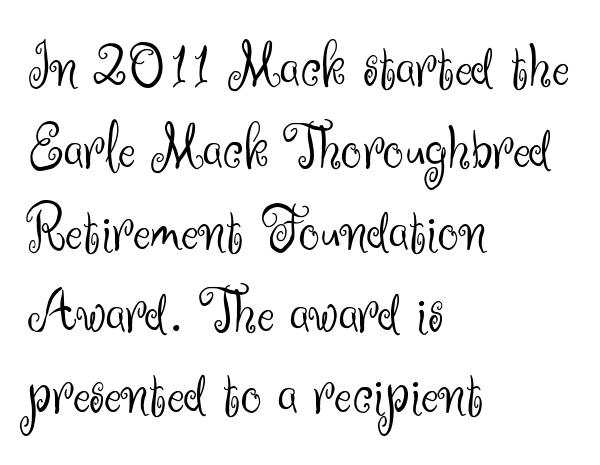
{"serif": "no", "italic": "no", "bold": "no", "weight": "light", "width": "normal", "stroke_contrast": "medium", "x_height": "small", "monospaced": "no", "underline": "no", "align": "left", "line_spacing_ratio": 1.24, "letter_spacing": "normal", "letter_spacing_em": 0.0, "glyph_px": 66}
